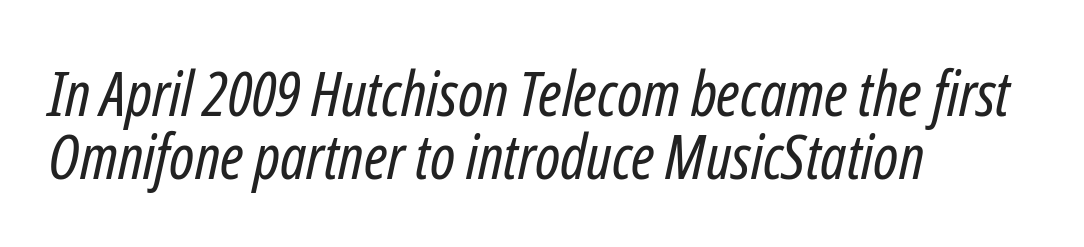
{"italic": "yes", "lean": "right", "slant_degrees": 12, "bold": "no", "weight": "regular", "width": "condensed", "stroke_contrast": "low", "x_height": "medium", "monospaced": "no", "underline": "no", "align": "left", "line_spacing": "tight", "line_spacing_ratio": 1.01, "letter_spacing": "normal", "letter_spacing_em": 0.0, "glyph_px": 62}
